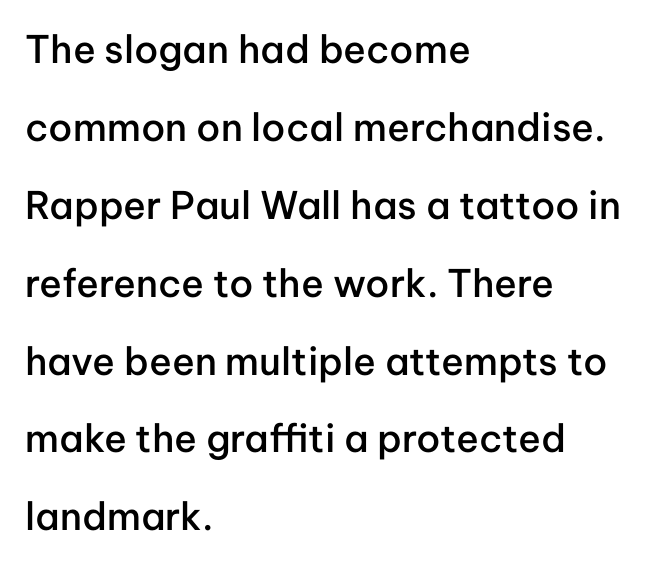
{"serif": "no", "italic": "no", "bold": "semi", "weight": "semibold", "width": "normal", "stroke_contrast": "low", "x_height": "medium", "monospaced": "no", "underline": "no", "align": "left", "line_spacing": "loose", "line_spacing_ratio": 2.05, "letter_spacing": "normal", "letter_spacing_em": 0.0, "glyph_px": 38}
